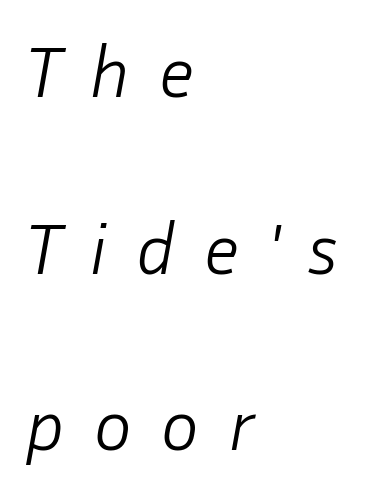
Q: Is the text bold? A: No.
Q: Is the text italic (slanted)? A: Yes, it leans right by about 10 degrees.
Q: Is the text underlined? A: No.
Q: How is the paragraph aligned? A: Left-aligned.
Q: Is the spacing between letters normal or unusually wide? A: Unusually wide.
Q: Is the spacing between lines tight, normal or loose? A: Loose.
Q: Width (condensed, normal, or wide)? A: Normal.
Q: Stroke contrast? A: Low.
Q: x-height? A: Medium.
Q: Monospaced? A: No.
